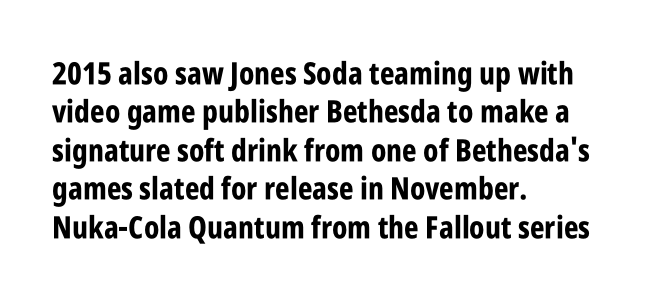
{"serif": "no", "italic": "no", "bold": "yes", "weight": "bold", "width": "condensed", "stroke_contrast": "low", "x_height": "large", "monospaced": "no", "underline": "no", "align": "left", "line_spacing_ratio": 1.24, "letter_spacing": "normal", "letter_spacing_em": 0.0, "glyph_px": 31}
